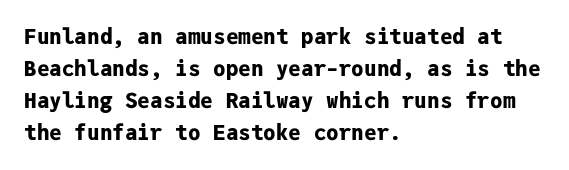
Q: Is the text bold? A: Yes.
Q: Is the text italic (slanted)? A: No, it is upright.
Q: Is the text underlined? A: No.
Q: How is the paragraph aligned? A: Left-aligned.
Q: Is the spacing between letters normal or unusually wide? A: Normal.
Q: Is the spacing between lines tight, normal or loose? A: Normal.
